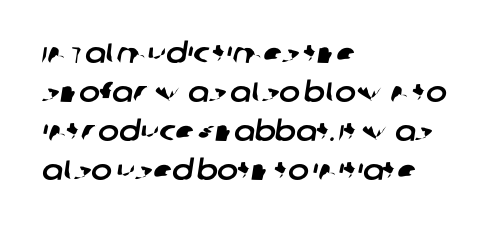
The image shows 28 px sans-serif type; set left-aligned, normal line spacing (1.39x), normal letter spacing, not underlined; low stroke contrast and a large x-height.
